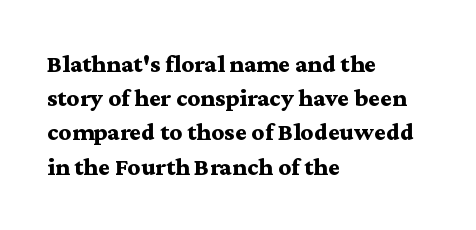
The image shows 25 px bold type, upright; set left-aligned, normal line spacing (1.37x), normal letter spacing, not underlined.
